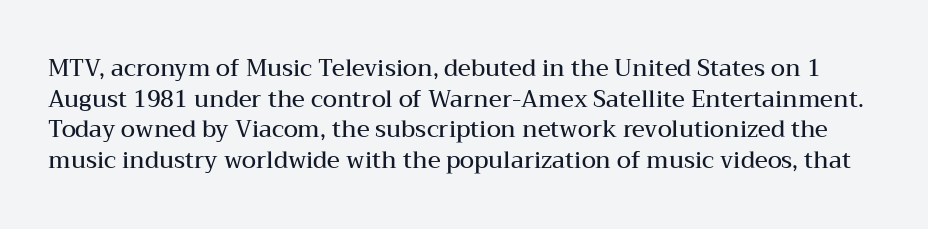
This rendering leaves character spacing at its baseline value. Reading down the column, the eye jumps a familiar distance to each next line. The string is rendered with underlining switched off. The font's upright variant was chosen for this text. In terms of weight, the rendering is demibold, just under bold.
